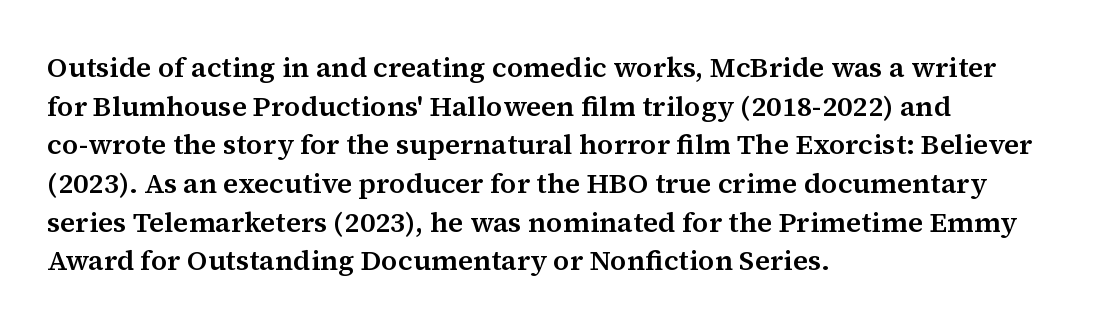
{"serif": "yes", "italic": "no", "width": "normal", "stroke_contrast": "medium", "x_height": "medium", "monospaced": "no", "underline": "no", "align": "left", "line_spacing": "normal", "line_spacing_ratio": 1.38, "letter_spacing": "normal", "letter_spacing_em": 0.0, "glyph_px": 28}
